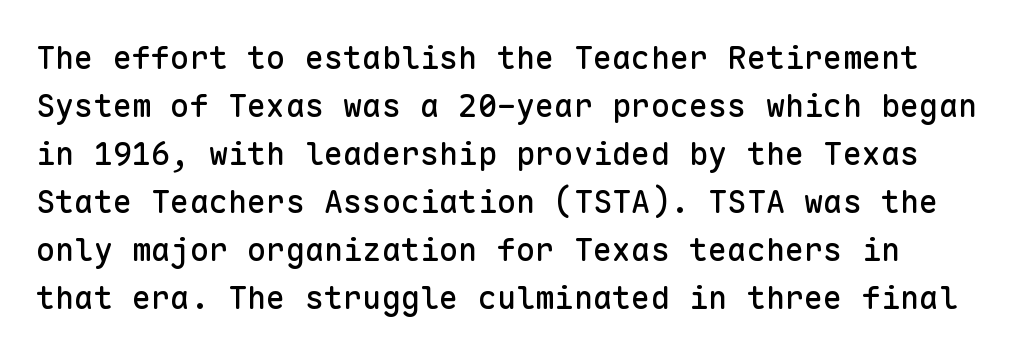
Standard letterfit; no display-style spreading of the glyphs. Italic? Not at all — the glyphs are vertical. Font category for this specimen: sans-serif. This sample has the even, mechanical cadence of fixed-width lettering. The lines sit at an ordinary, default distance from one another.
